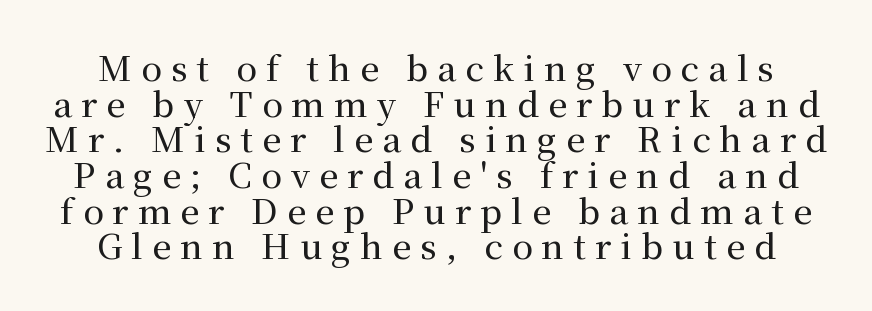
{"serif": "yes", "italic": "no", "width": "normal", "stroke_contrast": "medium", "x_height": "medium", "monospaced": "no", "underline": "no", "line_spacing": "tight", "line_spacing_ratio": 1.05, "letter_spacing": "wide", "letter_spacing_em": 0.27, "glyph_px": 34}
